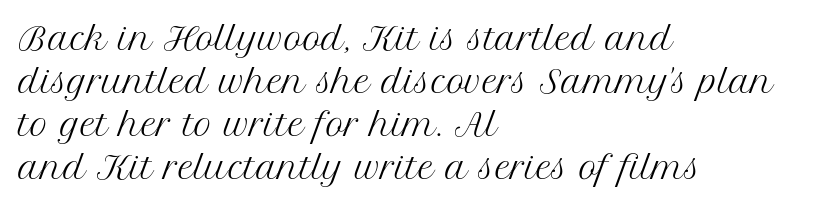
The image shows 31 px regular-weight type; set left-aligned, normal line spacing (1.39x), normal letter spacing, not underlined; medium stroke contrast and a medium x-height.
